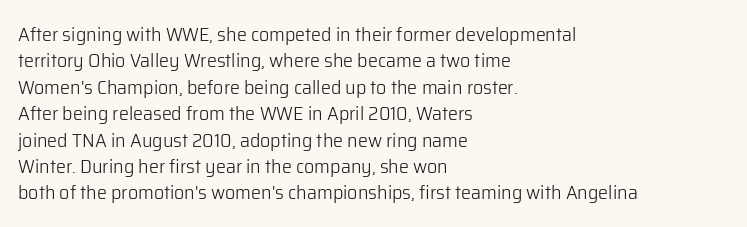
Characters remain perfectly vertical along every line. Rows of type keep a routine distance in the vertical direction. The face looks like a standard text weight, possibly lighter. Letter spacing: default. Each row of text sits above clean, open space.
